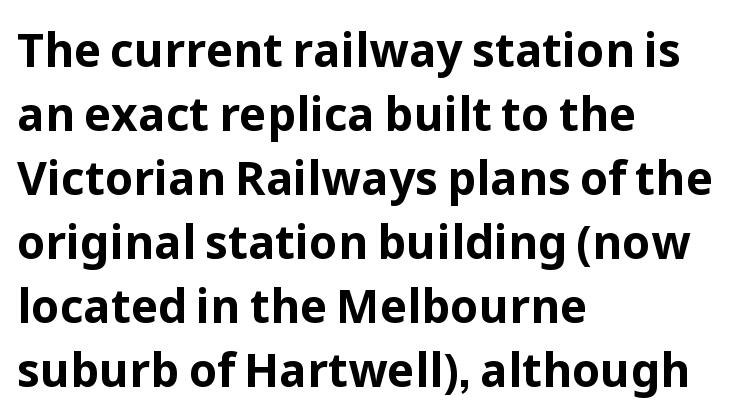
Q: Is the text bold? A: Yes.
Q: Is the text italic (slanted)? A: No, it is upright.
Q: Is the typeface a serif or a sans-serif typeface? A: Sans-serif.
Q: Is the text underlined? A: No.
Q: How is the paragraph aligned? A: Left-aligned.
Q: Is the spacing between letters normal or unusually wide? A: Normal.
Q: Is the spacing between lines tight, normal or loose? A: Normal.
Q: Width (condensed, normal, or wide)? A: Normal.
Q: Stroke contrast? A: Low.
Q: x-height? A: Medium.
Q: Monospaced? A: No.
